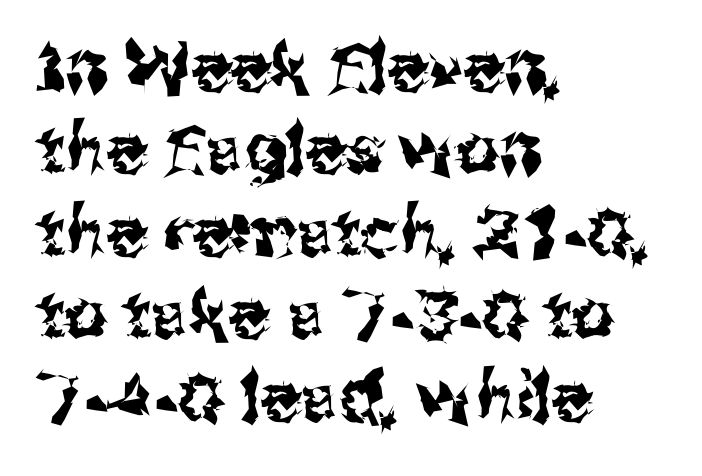
Q: Is the text italic (slanted)? A: No, it is upright.
Q: Is the typeface a serif or a sans-serif typeface? A: Sans-serif.
Q: Is the text underlined? A: No.
Q: How is the paragraph aligned? A: Left-aligned.
Q: Is the spacing between letters normal or unusually wide? A: Normal.
Q: Width (condensed, normal, or wide)? A: Normal.
Q: Stroke contrast? A: Medium.
Q: x-height? A: Medium.
Q: Monospaced? A: No.
